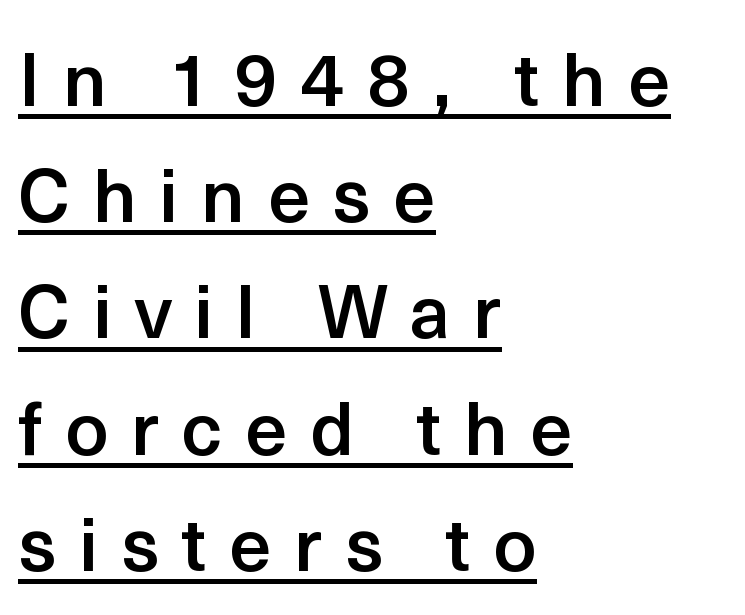
{"serif": "no", "italic": "no", "bold": "semi", "weight": "semibold", "width": "normal", "x_height": "medium", "monospaced": "no", "underline": "yes", "align": "left", "line_spacing": "normal", "line_spacing_ratio": 1.55, "letter_spacing": "wide", "letter_spacing_em": 0.3, "glyph_px": 75}
